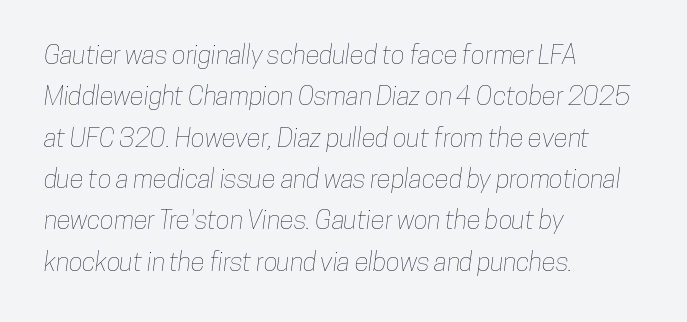
The image shows 26 px text type; set left-aligned, normal line spacing (1.59x), normal letter spacing, not underlined.
